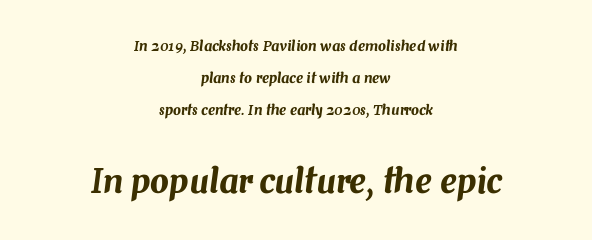
{"italic": "yes", "lean": "right", "slant_degrees": 7, "width": "normal", "stroke_contrast": "medium", "x_height": "medium", "monospaced": "no", "underline": "no", "align": "center", "line_spacing": "loose", "line_spacing_ratio": 2.29, "letter_spacing": "normal", "letter_spacing_em": 0.0, "larger_block": "second", "size_ratio": 2.36, "glyph_px": 33}
